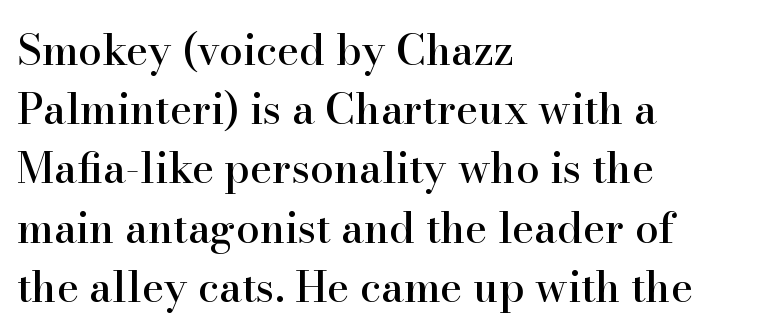
{"serif": "yes", "italic": "no", "width": "normal", "stroke_contrast": "high", "x_height": "small", "monospaced": "no", "underline": "no", "align": "left", "line_spacing": "normal", "line_spacing_ratio": 1.41, "letter_spacing": "normal", "letter_spacing_em": 0.0, "glyph_px": 42}
